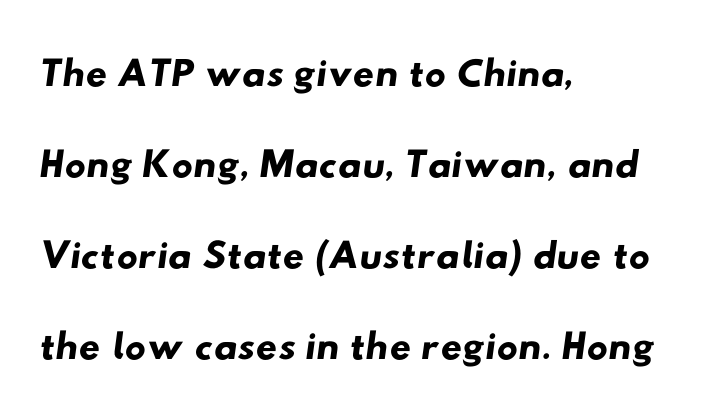
Leftover space on each line is placed entirely after the last word. Leading: standard. Nobody drew a line under any word here. A typesetter would call this zero additional tracking. Note: no serifs on the glyphs. These lines are rendered in a variable-pitch font.
